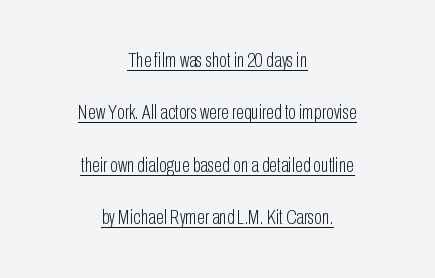
{"italic": "no", "bold": "no", "underline": "yes", "align": "center", "line_spacing": "loose", "line_spacing_ratio": 2.5, "letter_spacing": "normal", "letter_spacing_em": 0.0, "glyph_px": 21}
